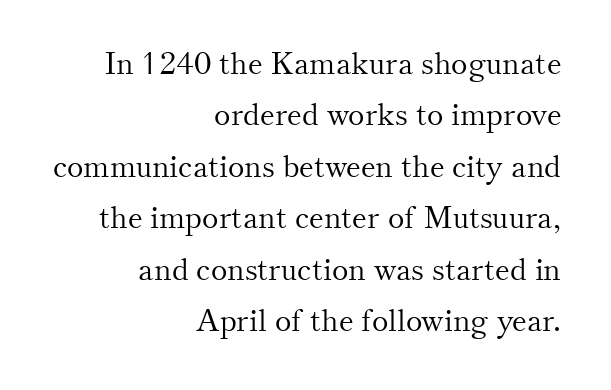
{"serif": "yes", "italic": "no", "bold": "no", "weight": "light", "width": "normal", "stroke_contrast": "medium", "x_height": "small", "monospaced": "no", "underline": "no", "align": "right", "line_spacing": "normal", "line_spacing_ratio": 1.66, "letter_spacing": "normal", "letter_spacing_em": 0.0, "glyph_px": 31}
